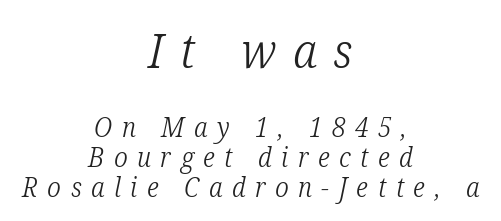
Q: Is the text bold? A: No.
Q: Is the text italic (slanted)? A: Yes, it leans right by about 12 degrees.
Q: Is the typeface a serif or a sans-serif typeface? A: Serif.
Q: Is the text underlined? A: No.
Q: How is the paragraph aligned? A: Centered.
Q: Is the spacing between letters normal or unusually wide? A: Unusually wide.
Q: Is the spacing between lines tight, normal or loose? A: Tight.
Q: Which block of text is set in a larger size, the first (top) or the second (bottom)? A: The first (top) one.
Q: Width (condensed, normal, or wide)? A: Condensed.
Q: Stroke contrast? A: Low.
Q: x-height? A: Medium.
Q: Monospaced? A: No.
